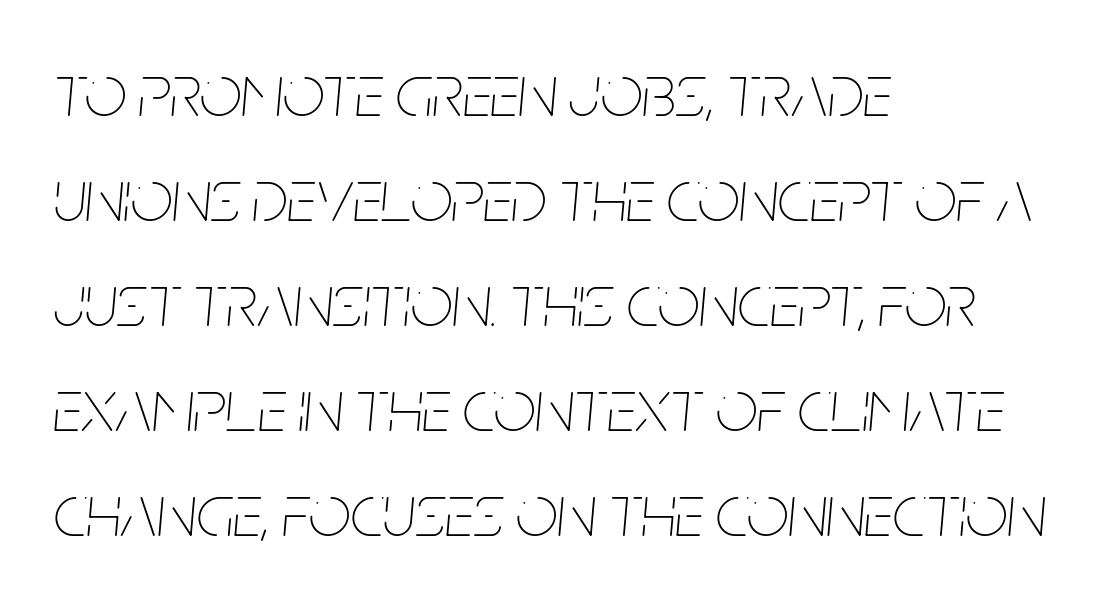
{"italic": "yes", "lean": "right", "slant_degrees": 5, "bold": "no", "weight": "thin", "width": "condensed", "stroke_contrast": "low", "x_height": "large", "monospaced": "no", "underline": "no", "align": "left", "line_spacing": "normal", "line_spacing_ratio": 1.42, "letter_spacing": "normal", "letter_spacing_em": 0.0, "glyph_px": 74}
